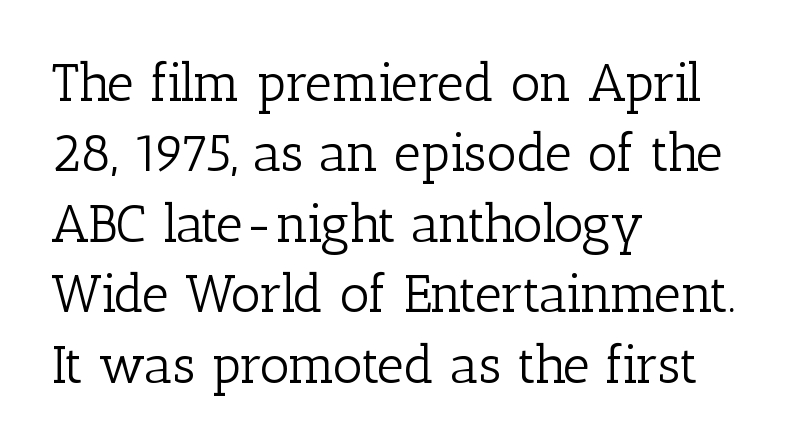
The image shows 53 px light serif type, upright; set left-aligned, normal line spacing (1.33x), normal letter spacing, not underlined; low stroke contrast and a medium x-height.
